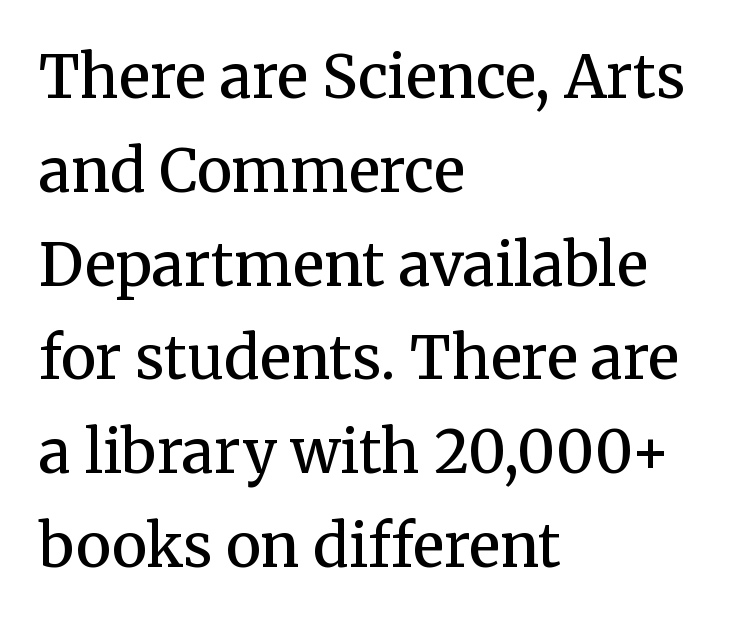
Q: Is the text bold? A: Semi-bold.
Q: Is the text italic (slanted)? A: No, it is upright.
Q: Is the typeface a serif or a sans-serif typeface? A: Serif.
Q: Is the text underlined? A: No.
Q: How is the paragraph aligned? A: Left-aligned.
Q: Is the spacing between letters normal or unusually wide? A: Normal.
Q: Is the spacing between lines tight, normal or loose? A: Normal.
Q: Width (condensed, normal, or wide)? A: Normal.
Q: Stroke contrast? A: Medium.
Q: x-height? A: Medium.
Q: Monospaced? A: No.
